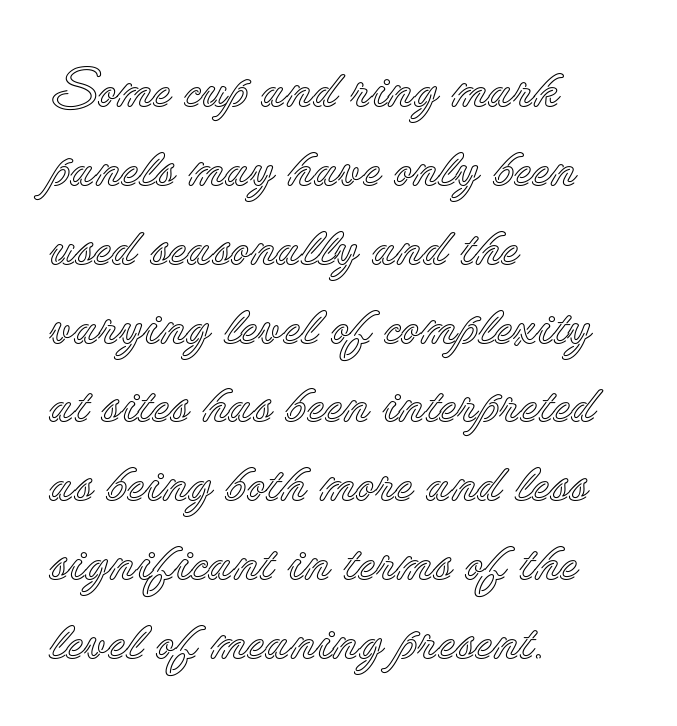
Descenders are the only things crossing below the line. The line texture is even and compact thanks to regular tracking. Caption: multi-line text, flush left, ragged right. The passage shown is typed in a proportional face where columns would drift.
